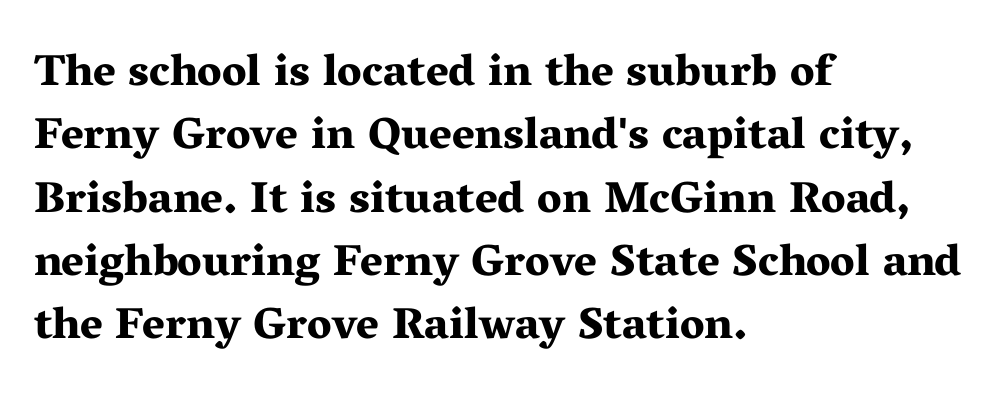
Q: Is the text bold? A: Yes.
Q: Is the text italic (slanted)? A: No, it is upright.
Q: Is the typeface a serif or a sans-serif typeface? A: Serif.
Q: Is the text underlined? A: No.
Q: How is the paragraph aligned? A: Left-aligned.
Q: Is the spacing between letters normal or unusually wide? A: Normal.
Q: Is the spacing between lines tight, normal or loose? A: Normal.
Q: Width (condensed, normal, or wide)? A: Wide.
Q: Stroke contrast? A: Medium.
Q: x-height? A: Medium.
Q: Monospaced? A: No.
